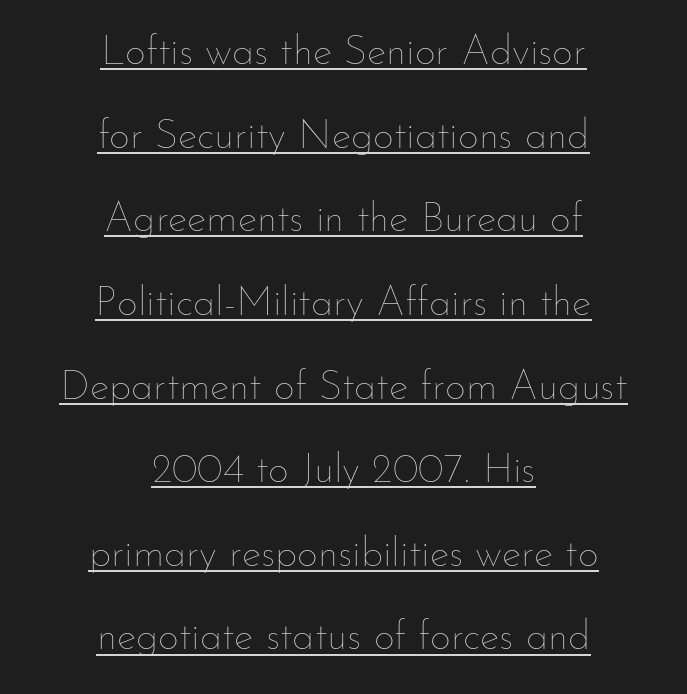
Q: Is the text bold? A: No.
Q: Is the text italic (slanted)? A: No, it is upright.
Q: Is the text underlined? A: Yes.
Q: How is the paragraph aligned? A: Centered.
Q: Is the spacing between letters normal or unusually wide? A: Normal.
Q: Is the spacing between lines tight, normal or loose? A: Loose.
Q: Width (condensed, normal, or wide)? A: Normal.
Q: Stroke contrast? A: Low.
Q: x-height? A: Small.
Q: Monospaced? A: No.
